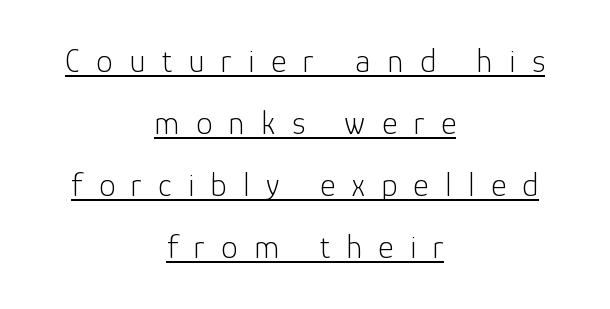
Q: Is the text bold? A: No.
Q: Is the text italic (slanted)? A: No, it is upright.
Q: Is the typeface a serif or a sans-serif typeface? A: Sans-serif.
Q: Is the text underlined? A: Yes.
Q: How is the paragraph aligned? A: Centered.
Q: Is the spacing between letters normal or unusually wide? A: Unusually wide.
Q: Width (condensed, normal, or wide)? A: Normal.
Q: Stroke contrast? A: Low.
Q: x-height? A: Medium.
Q: Monospaced? A: No.
